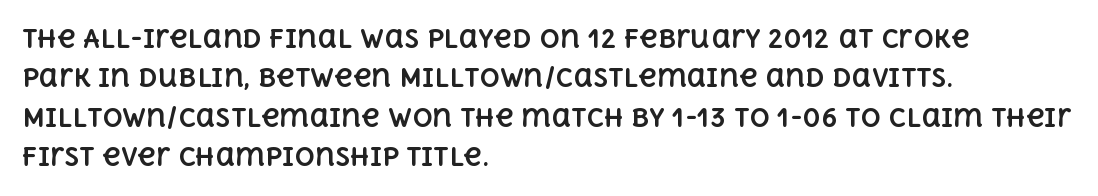
Q: Is the text bold? A: Yes.
Q: Is the text italic (slanted)? A: No, it is upright.
Q: Is the text underlined? A: No.
Q: How is the paragraph aligned? A: Left-aligned.
Q: Is the spacing between letters normal or unusually wide? A: Normal.
Q: Is the spacing between lines tight, normal or loose? A: Normal.
